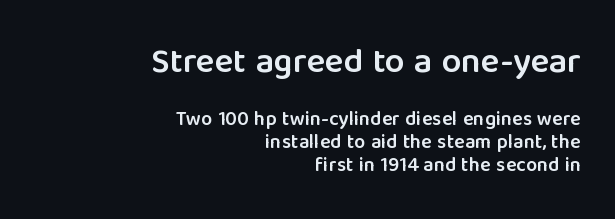
The image shows 35 px semibold sans-serif type, upright; set right-aligned, line spacing 1.16x, normal letter spacing, not underlined; the first (top) block is 1.75x larger; low stroke contrast and a medium x-height.
